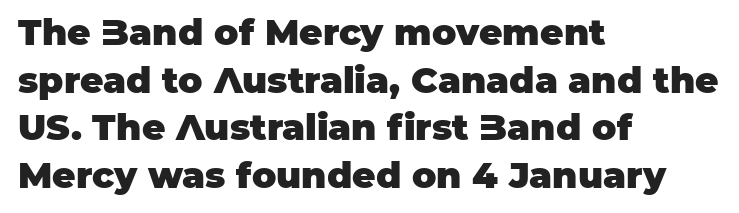
Q: Is the text bold? A: Yes.
Q: Is the text italic (slanted)? A: No, it is upright.
Q: Is the typeface a serif or a sans-serif typeface? A: Sans-serif.
Q: Is the text underlined? A: No.
Q: How is the paragraph aligned? A: Left-aligned.
Q: Is the spacing between letters normal or unusually wide? A: Normal.
Q: Is the spacing between lines tight, normal or loose? A: Normal.
Q: Width (condensed, normal, or wide)? A: Normal.
Q: Stroke contrast? A: Low.
Q: x-height? A: Large.
Q: Monospaced? A: No.
